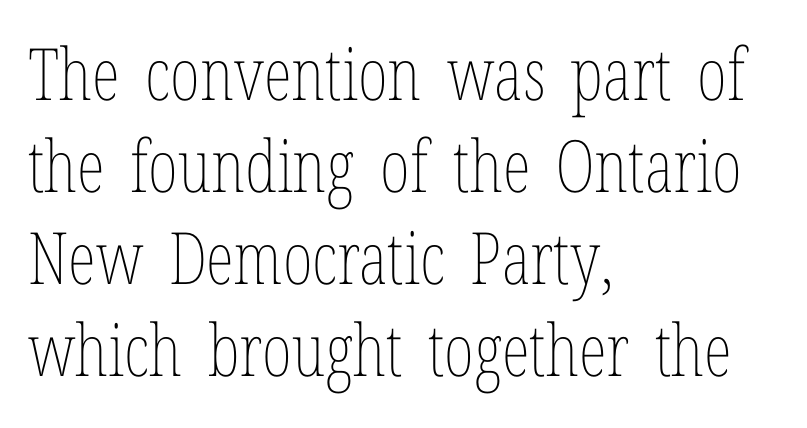
The space beneath each line is pristine and unruled. Nothing heavy about these letters — not bold at all. Alignment: flush left. Short note: letters normally spaced.
